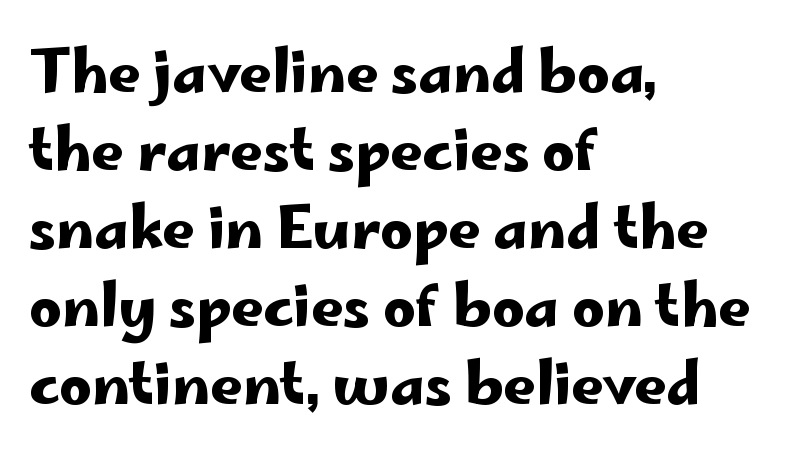
Upright lettering throughout. Summary of vertical rhythm: regular, with standard interline spacing. These lines are set flush left with a ragged right edge. The face used here is a sans, in the tradition of grotesques and geometrics.
